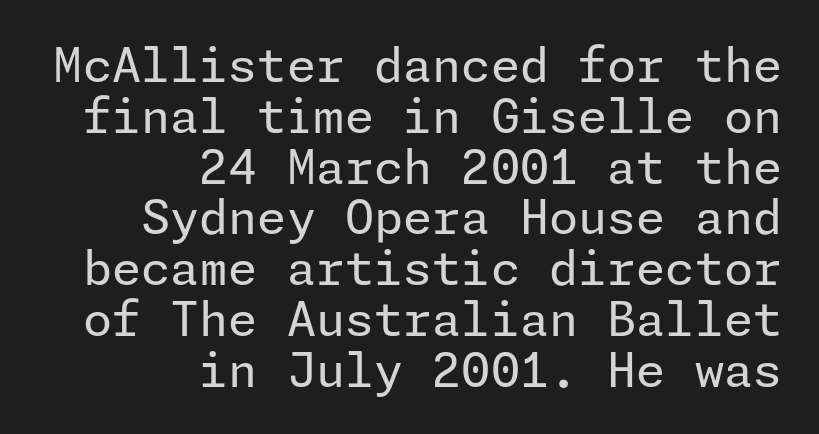
Q: Is the text bold? A: No.
Q: Is the text italic (slanted)? A: No, it is upright.
Q: Is the typeface a serif or a sans-serif typeface? A: Sans-serif.
Q: Is the text underlined? A: No.
Q: How is the paragraph aligned? A: Right-aligned.
Q: Is the spacing between letters normal or unusually wide? A: Normal.
Q: Is the spacing between lines tight, normal or loose? A: Tight.
Q: Width (condensed, normal, or wide)? A: Normal.
Q: Stroke contrast? A: Low.
Q: x-height? A: Medium.
